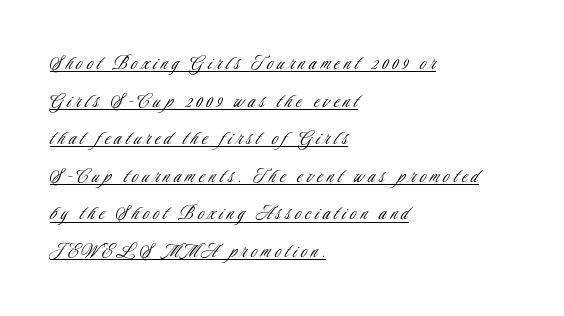
{"bold": "no", "underline": "yes", "align": "left", "line_spacing_ratio": 1.71, "letter_spacing": "wide", "letter_spacing_em": 0.2, "glyph_px": 22}
